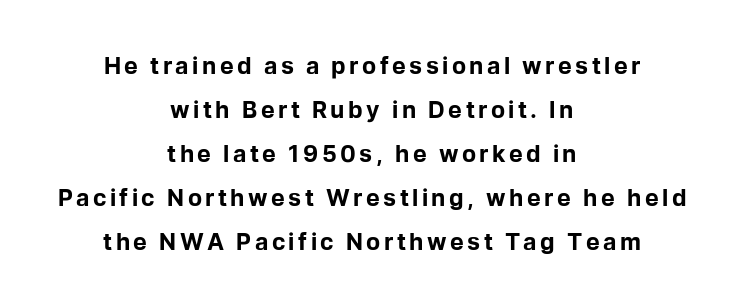
Q: Is the text bold? A: Yes.
Q: Is the text italic (slanted)? A: No, it is upright.
Q: Is the text underlined? A: No.
Q: How is the paragraph aligned? A: Centered.
Q: Is the spacing between lines tight, normal or loose? A: Loose.
